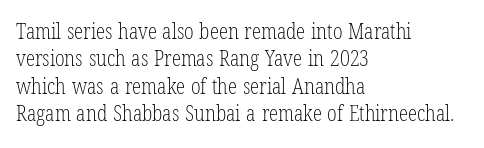
The image shows 21 px text type, upright; set left-aligned, normal line spacing (1.3x), normal letter spacing, not underlined.
